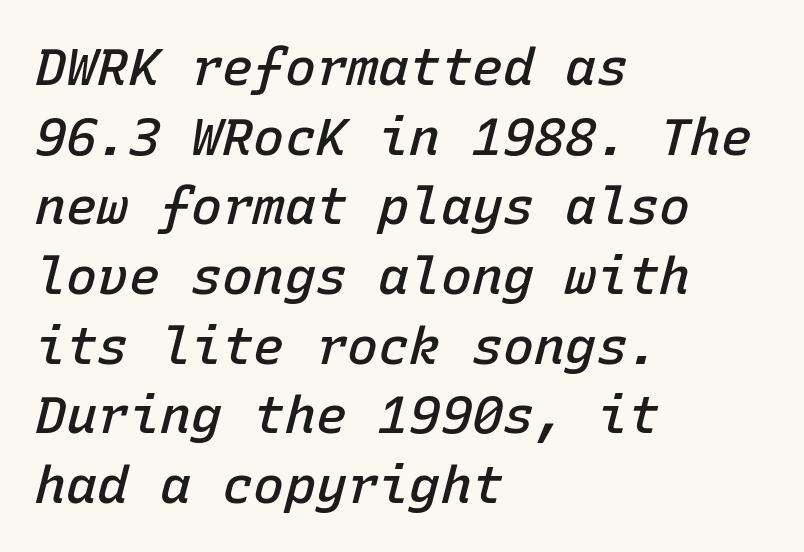
The space between consecutive lines is moderate. Firm but not heavy-handed strokes: this text is semibold. Glyph-to-glyph distance matches everyday printed text. The font's italic variant was chosen for this text.
